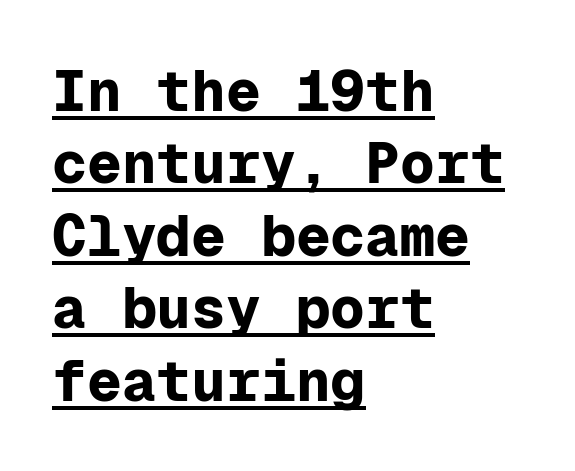
This is underlined copy, the kind a proofreader might mark for attention. Unlike a traditional serif, this face leaves its strokes unadorned. The designer left line spacing at the default. The passage shown is typed in a monospace face where columns stay perfectly aligned. Between one letter and the next there's only the usual sliver of space. Unlike italic type, these characters show no tilt at all.
